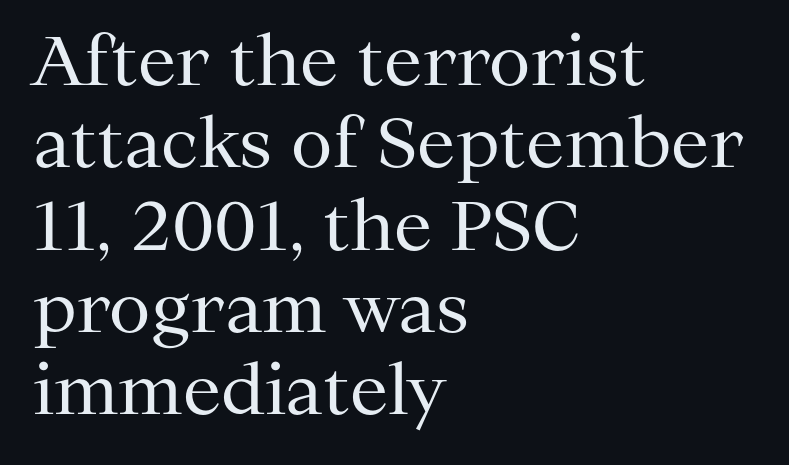
Q: Is the text bold? A: No.
Q: Is the text italic (slanted)? A: No, it is upright.
Q: Is the typeface a serif or a sans-serif typeface? A: Serif.
Q: Is the text underlined? A: No.
Q: How is the paragraph aligned? A: Left-aligned.
Q: Is the spacing between letters normal or unusually wide? A: Normal.
Q: Width (condensed, normal, or wide)? A: Normal.
Q: Stroke contrast? A: Medium.
Q: x-height? A: Medium.
Q: Monospaced? A: No.
